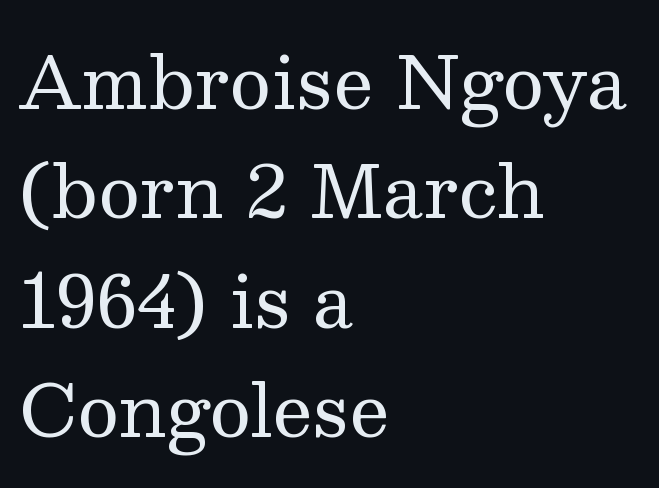
The line-height multiplier appears to be the usual default. Style check: upright. Is this a sans? No — the strokes have serifs. Proportional: the letters do not fall into vertical columns. The setting favours the left margin, as ordinary paragraphs usually do. Does extra space separate the letters? No, they use regular spacing.
